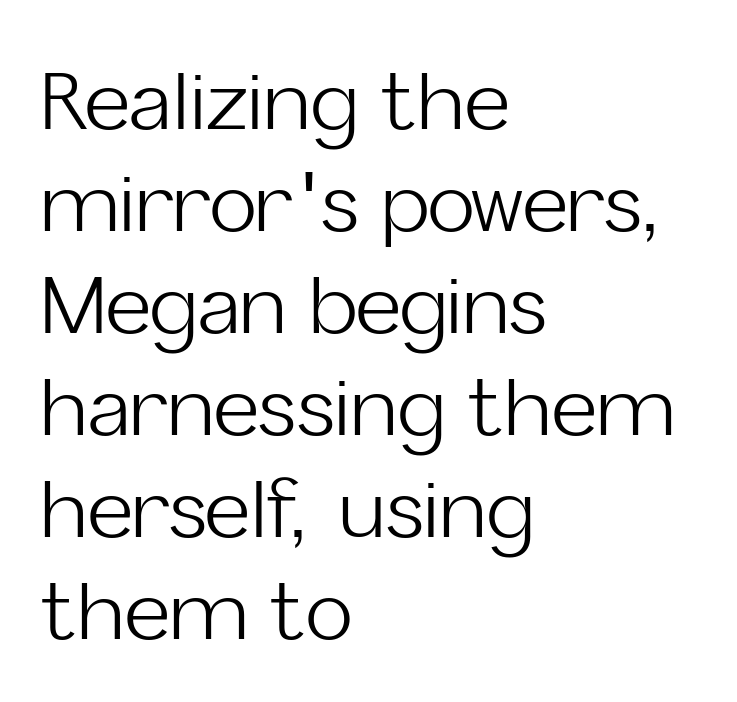
The image shows 79 px light sans-serif type, upright; set left-aligned, normal line spacing (1.29x), normal letter spacing, not underlined; low stroke contrast and a medium x-height.
